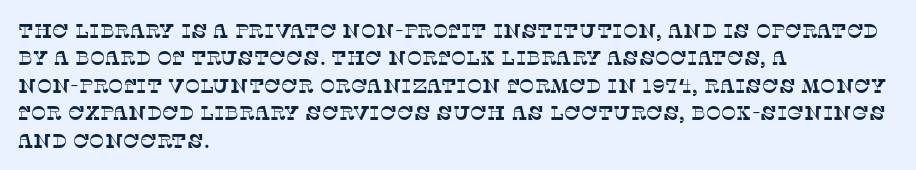
Q: Is the text underlined? A: No.
Q: How is the paragraph aligned? A: Left-aligned.
Q: Is the spacing between letters normal or unusually wide? A: Normal.
Q: Is the spacing between lines tight, normal or loose? A: Normal.
